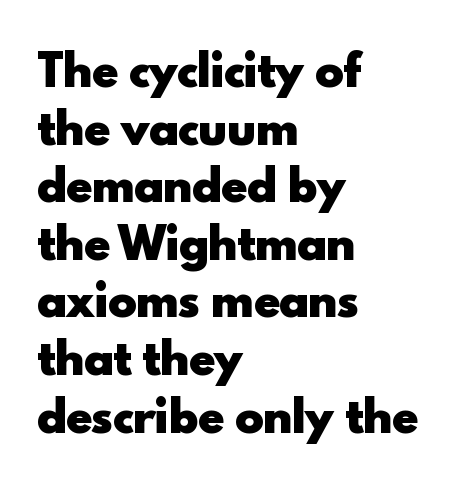
Q: Is the text bold? A: Yes.
Q: Is the text italic (slanted)? A: No, it is upright.
Q: Is the typeface a serif or a sans-serif typeface? A: Sans-serif.
Q: Is the text underlined? A: No.
Q: How is the paragraph aligned? A: Left-aligned.
Q: Is the spacing between letters normal or unusually wide? A: Normal.
Q: Is the spacing between lines tight, normal or loose? A: Normal.
Q: Width (condensed, normal, or wide)? A: Normal.
Q: x-height? A: Small.
Q: Monospaced? A: No.
